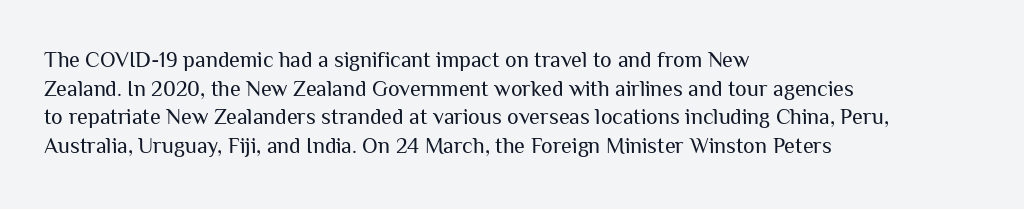
{"italic": "no", "bold": "no", "underline": "no", "align": "left", "line_spacing": "normal", "line_spacing_ratio": 1.3, "letter_spacing": "normal", "letter_spacing_em": 0.0, "glyph_px": 22}
